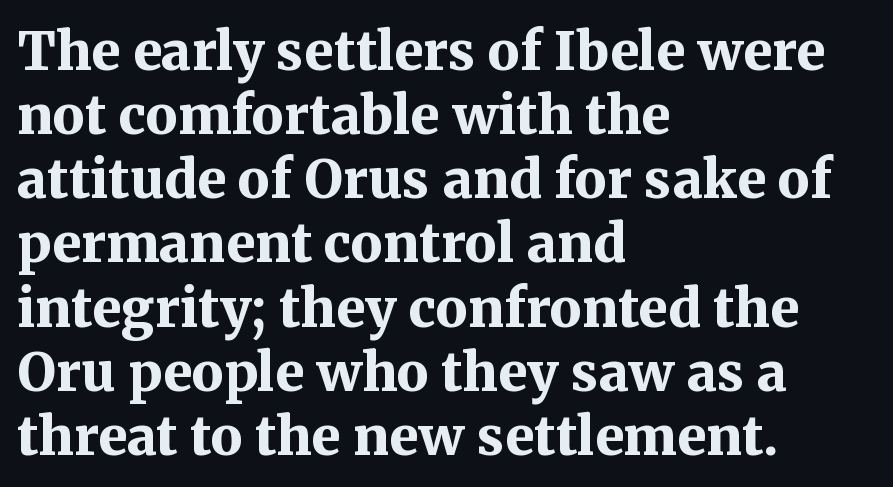
{"serif": "yes", "italic": "no", "bold": "yes", "weight": "bold", "width": "normal", "stroke_contrast": "medium", "x_height": "medium", "monospaced": "no", "underline": "no", "align": "left", "line_spacing_ratio": 1.21, "letter_spacing": "normal", "letter_spacing_em": 0.0, "glyph_px": 53}
